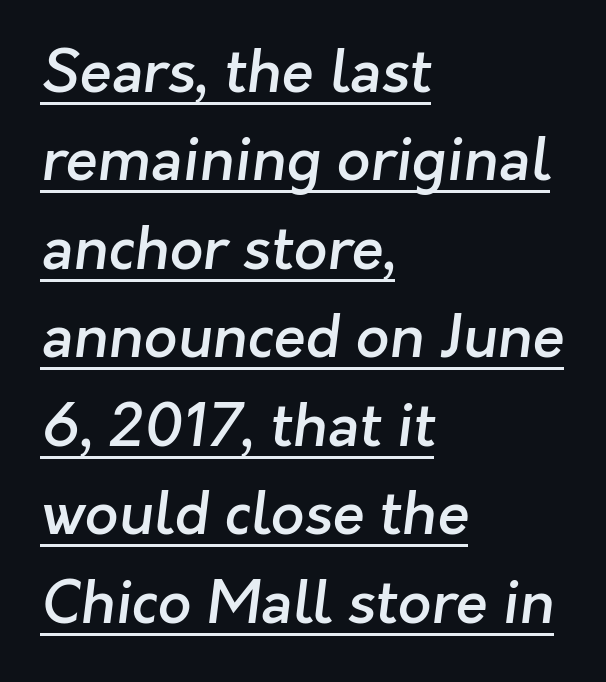
Q: Is the text bold? A: Semi-bold.
Q: Is the typeface a serif or a sans-serif typeface? A: Sans-serif.
Q: Is the text underlined? A: Yes.
Q: How is the paragraph aligned? A: Left-aligned.
Q: Is the spacing between letters normal or unusually wide? A: Normal.
Q: Is the spacing between lines tight, normal or loose? A: Normal.
Q: Width (condensed, normal, or wide)? A: Normal.
Q: Stroke contrast? A: Low.
Q: x-height? A: Medium.
Q: Monospaced? A: No.
